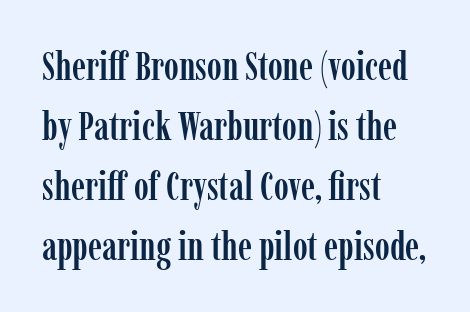
The image shows 40 px condensed serif type, upright; set left-aligned, normal line spacing (1.5x), normal letter spacing, not underlined; low stroke contrast and a medium x-height.
